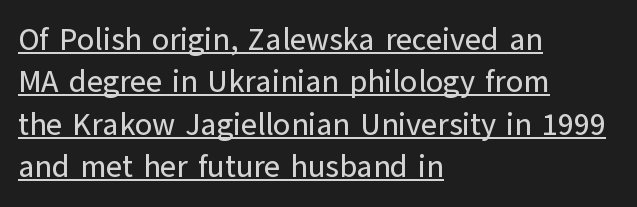
The image shows 31 px sans-serif type, upright; set left-aligned, normal line spacing (1.37x), normal letter spacing, underlined; low stroke contrast and a medium x-height.
